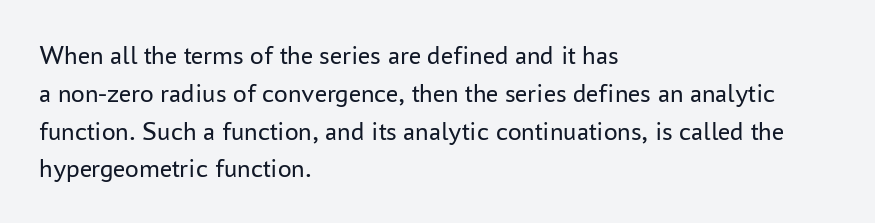
Q: Is the text bold? A: No.
Q: Is the text italic (slanted)? A: No, it is upright.
Q: Is the text underlined? A: No.
Q: How is the paragraph aligned? A: Left-aligned.
Q: Is the spacing between letters normal or unusually wide? A: Normal.
Q: Is the spacing between lines tight, normal or loose? A: Normal.
